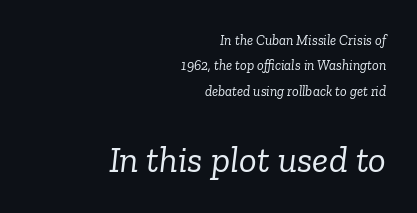
Q: Is the text bold? A: No.
Q: Is the text italic (slanted)? A: Yes, it leans right by about 6 degrees.
Q: Is the typeface a serif or a sans-serif typeface? A: Serif.
Q: Is the text underlined? A: No.
Q: How is the paragraph aligned? A: Right-aligned.
Q: Is the spacing between letters normal or unusually wide? A: Normal.
Q: Which block of text is set in a larger size, the first (top) or the second (bottom)? A: The second (bottom) one.
Q: Width (condensed, normal, or wide)? A: Normal.
Q: Stroke contrast? A: Low.
Q: x-height? A: Medium.
Q: Monospaced? A: No.
